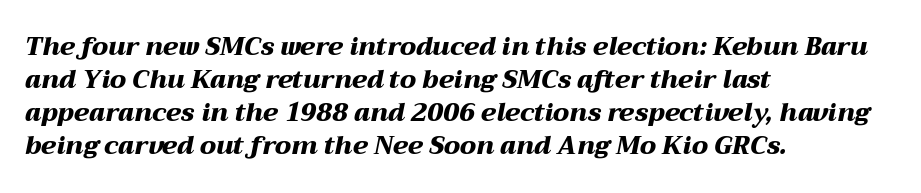
Q: Is the text bold? A: Yes.
Q: Is the text italic (slanted)? A: Yes, it leans right by about 12 degrees.
Q: Is the text underlined? A: No.
Q: How is the paragraph aligned? A: Left-aligned.
Q: Is the spacing between letters normal or unusually wide? A: Normal.
Q: Is the spacing between lines tight, normal or loose? A: Normal.
